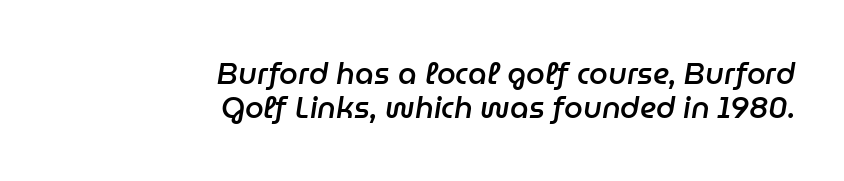
Default kerning and tracking; the words read as compact shapes. The text block is weighted toward the right margin, trailing off unevenly leftward. There's an unmistakable incline to the writing here. Letters rest on an invisible, unmarked baseline.
